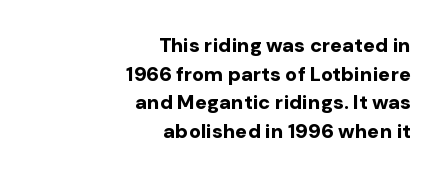
The image shows 20 px bold type, upright; set right-aligned, normal line spacing (1.43x), normal letter spacing, not underlined.
